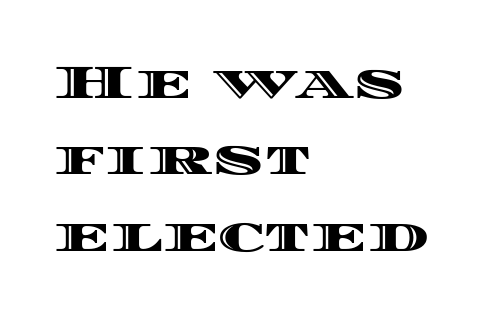
The image shows 48 px wide type, upright; set left-aligned, normal line spacing (1.59x), normal letter spacing, not underlined; a large x-height.
